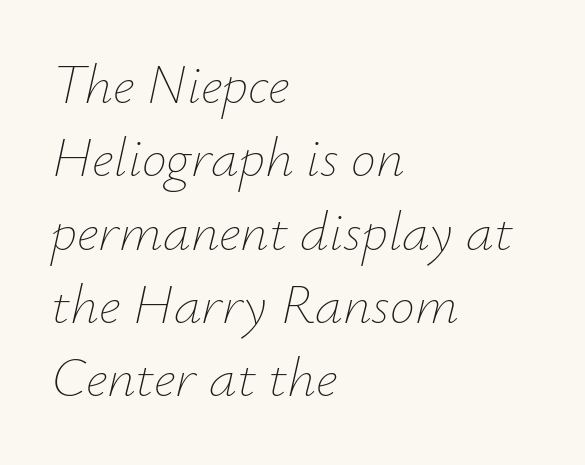
{"italic": "yes", "lean": "right", "slant_degrees": 12, "bold": "no", "weight": "thin", "width": "normal", "stroke_contrast": "low", "x_height": "small", "monospaced": "no", "underline": "no", "align": "left", "line_spacing": "normal", "line_spacing_ratio": 1.31, "letter_spacing": "normal", "letter_spacing_em": 0.0, "glyph_px": 56}
